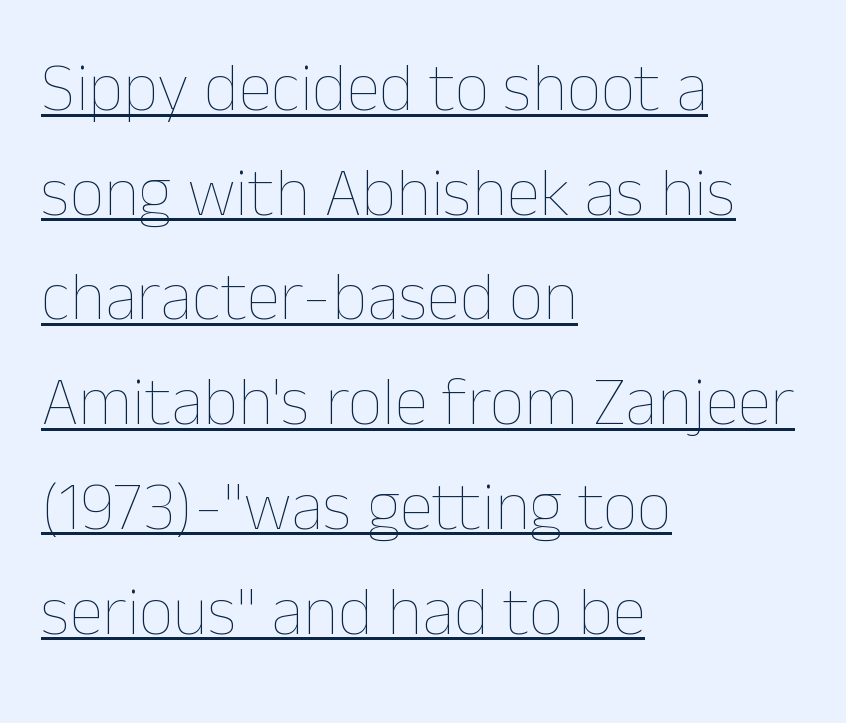
{"italic": "no", "bold": "no", "weight": "thin", "width": "normal", "stroke_contrast": "low", "x_height": "medium", "monospaced": "no", "underline": "yes", "align": "left", "line_spacing": "normal", "line_spacing_ratio": 1.54, "letter_spacing": "normal", "letter_spacing_em": 0.0, "glyph_px": 68}
